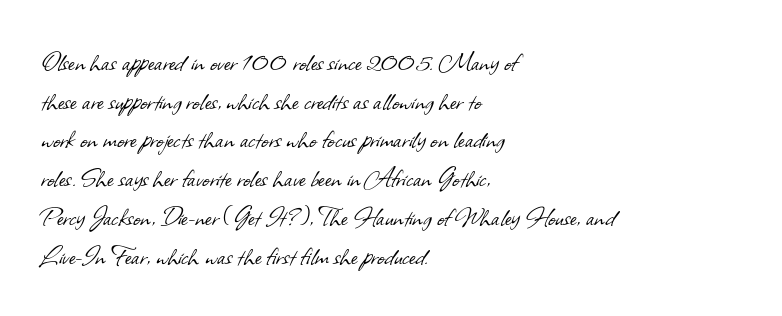
The image shows 31 px light sans-serif type; set left-aligned, normal line spacing (1.25x), normal letter spacing, not underlined; low stroke contrast and a small x-height.
